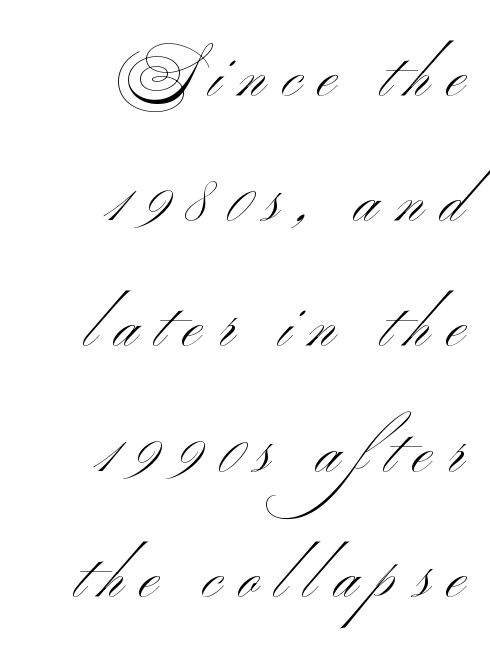
The image shows 62 px light, wide sans-serif type; set right-aligned, loose line spacing (2.02x), unusually wide letter spacing (+0.28 em), not underlined; medium stroke contrast and a small x-height.
